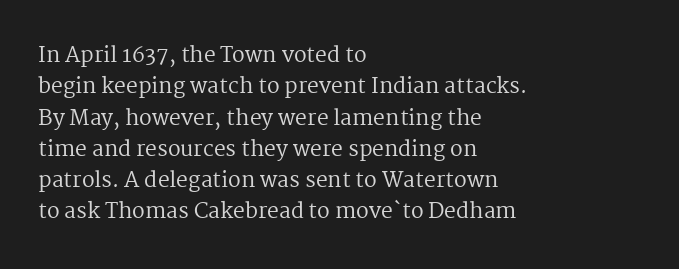
Ordinary non-slanted type is in use. Honestly, the row spacing looks completely unremarkable. These lines keep a tight, regular rhythm from letter to letter. These lines stack with their left ends in a neat column.
